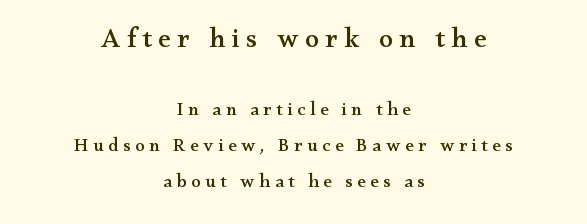
The image shows 28 px wide serif type, upright; set centered, loose line spacing (1.9x), unusually wide letter spacing (+0.24 em), not underlined; the first (top) block is 1.47x larger; medium stroke contrast and a small x-height.
